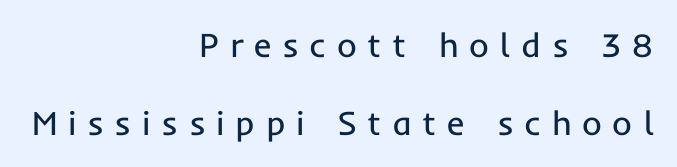
Q: Is the text bold? A: No.
Q: Is the text italic (slanted)? A: No, it is upright.
Q: Is the typeface a serif or a sans-serif typeface? A: Sans-serif.
Q: Is the text underlined? A: No.
Q: How is the paragraph aligned? A: Right-aligned.
Q: Is the spacing between letters normal or unusually wide? A: Unusually wide.
Q: Is the spacing between lines tight, normal or loose? A: Loose.
Q: Width (condensed, normal, or wide)? A: Normal.
Q: Stroke contrast? A: Low.
Q: x-height? A: Medium.
Q: Monospaced? A: No.
